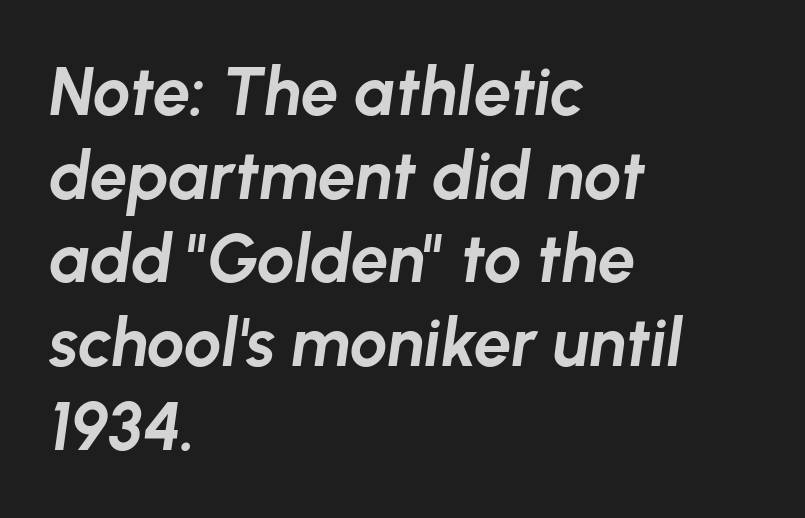
Q: Is the text bold? A: Yes.
Q: Is the text italic (slanted)? A: Yes, it leans right by about 8 degrees.
Q: Is the text underlined? A: No.
Q: How is the paragraph aligned? A: Left-aligned.
Q: Is the spacing between letters normal or unusually wide? A: Normal.
Q: Is the spacing between lines tight, normal or loose? A: Normal.
Q: Width (condensed, normal, or wide)? A: Normal.
Q: Stroke contrast? A: Low.
Q: x-height? A: Medium.
Q: Monospaced? A: No.
